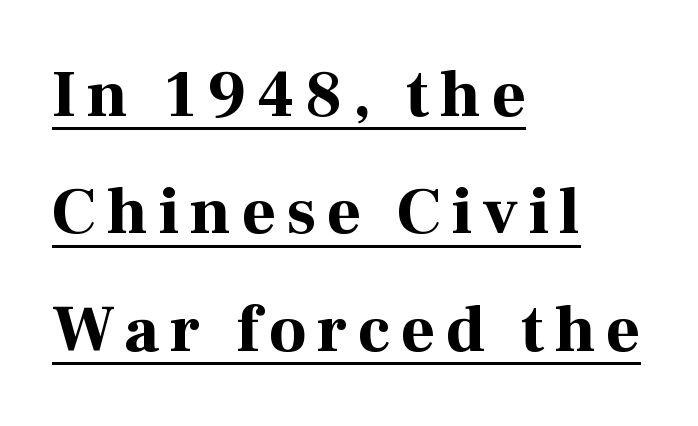
Q: Is the text bold? A: Yes.
Q: Is the text italic (slanted)? A: No, it is upright.
Q: Is the typeface a serif or a sans-serif typeface? A: Serif.
Q: Is the text underlined? A: Yes.
Q: How is the paragraph aligned? A: Left-aligned.
Q: Width (condensed, normal, or wide)? A: Normal.
Q: Stroke contrast? A: High.
Q: x-height? A: Medium.
Q: Monospaced? A: No.
